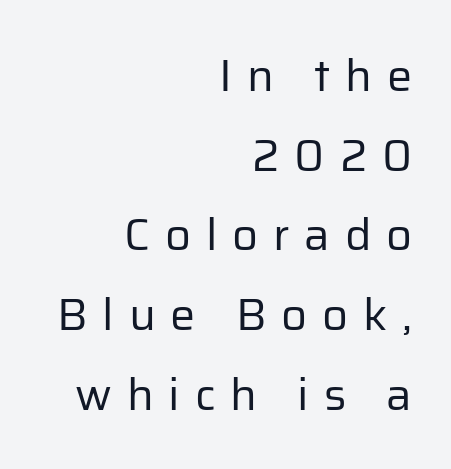
{"serif": "no", "italic": "no", "bold": "no", "weight": "regular", "width": "normal", "stroke_contrast": "low", "x_height": "medium", "monospaced": "no", "underline": "no", "align": "right", "line_spacing_ratio": 1.77, "letter_spacing": "wide", "letter_spacing_em": 0.33, "glyph_px": 45}
